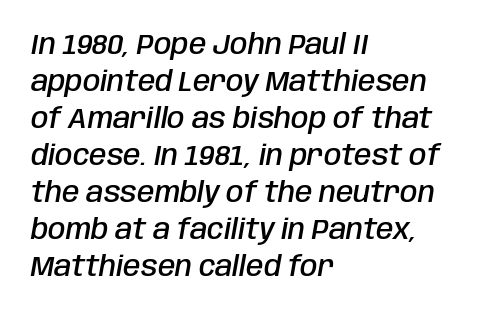
The image shows 28 px semibold, condensed type, italic (leaning right); set left-aligned, normal line spacing (1.32x), normal letter spacing, not underlined; low stroke contrast and a large x-height.
